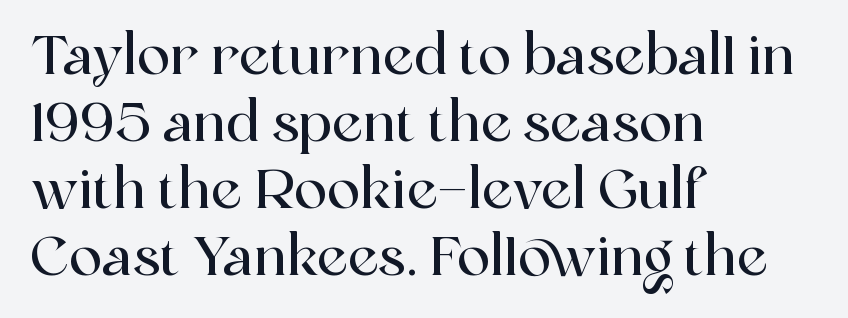
Character widths vary here, with narrow letters taking less room than wide ones. Letterform terminals end in serifs throughout the passage. The words here are not underlined. A typesetter would mark this as roman, not italic.
